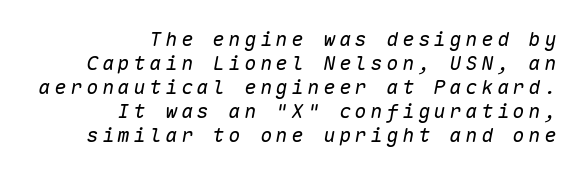
The image shows 20 px text type, italic (leaning right); set right-aligned, line spacing 1.2x, not underlined.
